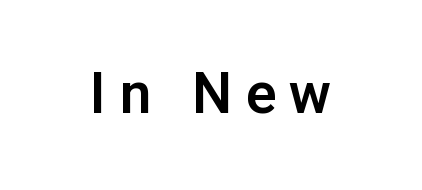
Classification — sans serif. Nobody drew a line under any word here. Do the characters align in a grid? No, the font is proportional. Italic? Not at all — the glyphs are vertical.
